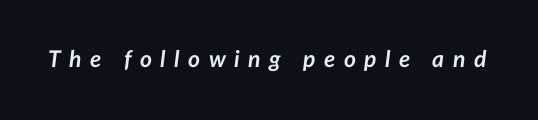
Q: Is the text bold? A: Yes.
Q: Is the text italic (slanted)? A: Yes, it leans right by about 7 degrees.
Q: Is the text underlined? A: No.
Q: Is the spacing between letters normal or unusually wide? A: Unusually wide.
